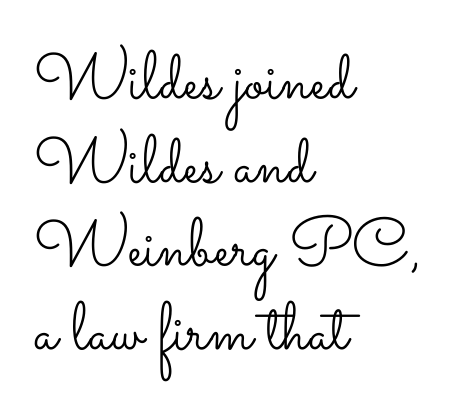
The paragraph shown leans on its left margin. Compared with typical body copy, the letter spacing here is the same. Stems and bowls with no extra thickness — not bold. Varying glyph widths throughout — classic text-font behaviour.
